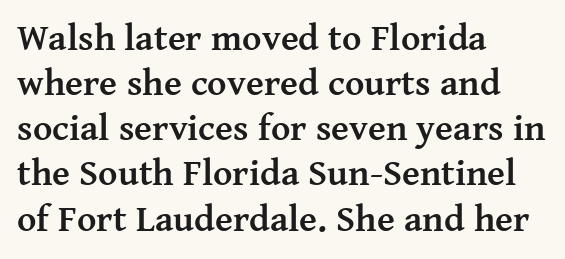
You'd pick this weight for a headline — it's a proper bold. The baseline area is clear. The typeface chosen for these lines features serifs. Designer's note — italics off, roman on. The tracking reads as untouched default to a designer's eye.
